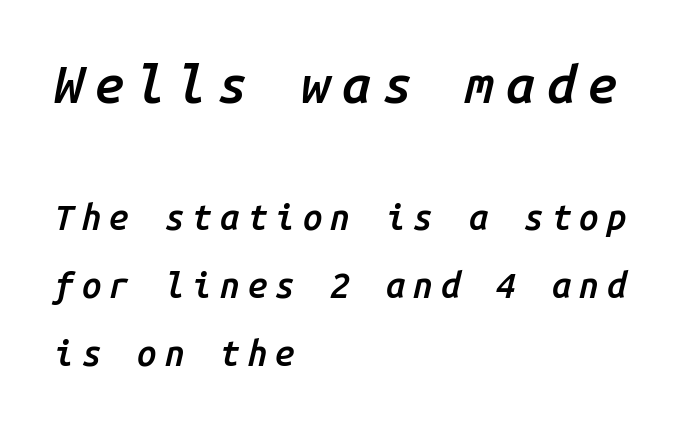
The image shows 52 px semibold type, italic (leaning right), monospaced; set left-aligned, loose line spacing (1.95x), unusually wide letter spacing (+0.23 em), not underlined; the first (top) block is 1.49x larger; low stroke contrast and a medium x-height.
